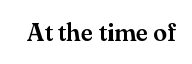
The image shows 25 px text type, upright; set normal letter spacing, not underlined.
